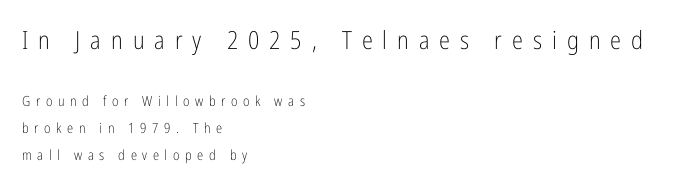
{"italic": "no", "bold": "no", "underline": "no", "align": "left", "line_spacing": "loose", "line_spacing_ratio": 1.95, "letter_spacing": "wide", "letter_spacing_em": 0.4, "larger_block": "first", "size_ratio": 1.79, "glyph_px": 25}
